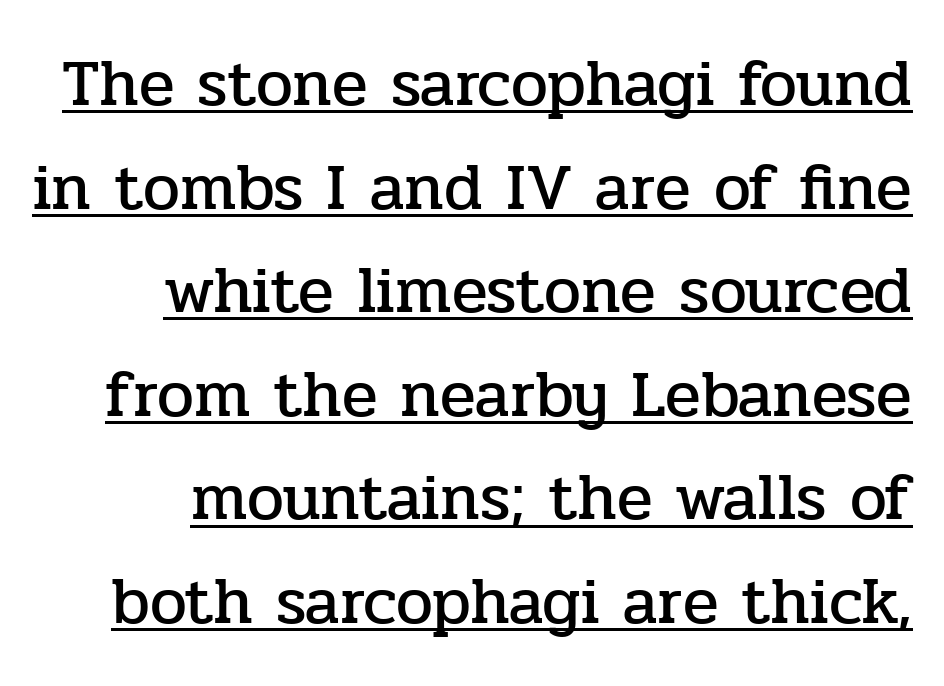
The image shows 66 px serif type, upright; set normal line spacing (1.57x), normal letter spacing, underlined; low stroke contrast and a medium x-height.
